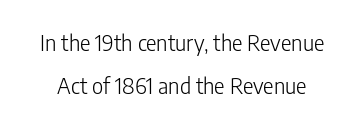
This rendering features lettering with no underline. Characters follow at the spacing the type designer built in. Bold? No — there's no thickening of the strokes. The letters stand straight up with perfectly vertical stems. Leading is clearly above the norm, producing a sparse column.
